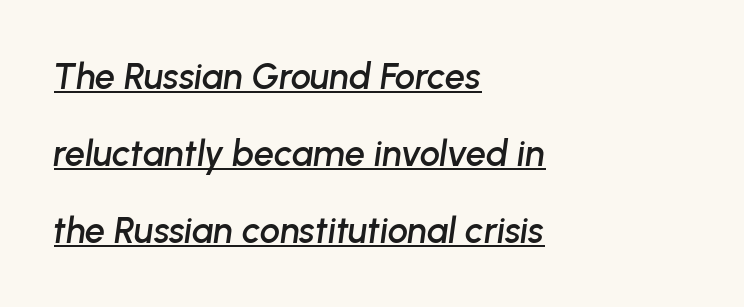
Q: Is the text italic (slanted)? A: Yes, it leans right by about 8 degrees.
Q: Is the text underlined? A: Yes.
Q: How is the paragraph aligned? A: Left-aligned.
Q: Is the spacing between letters normal or unusually wide? A: Normal.
Q: Is the spacing between lines tight, normal or loose? A: Loose.
Q: Width (condensed, normal, or wide)? A: Normal.
Q: Stroke contrast? A: Low.
Q: x-height? A: Medium.
Q: Monospaced? A: No.
